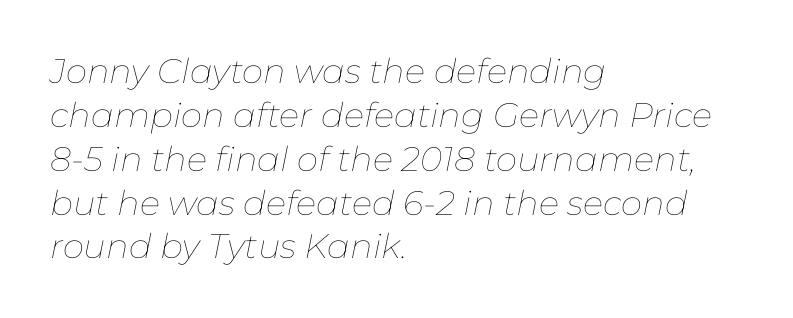
The image shows 34 px thin type, italic (leaning right); set left-aligned, normal line spacing (1.29x), normal letter spacing, not underlined; low stroke contrast and a medium x-height.
